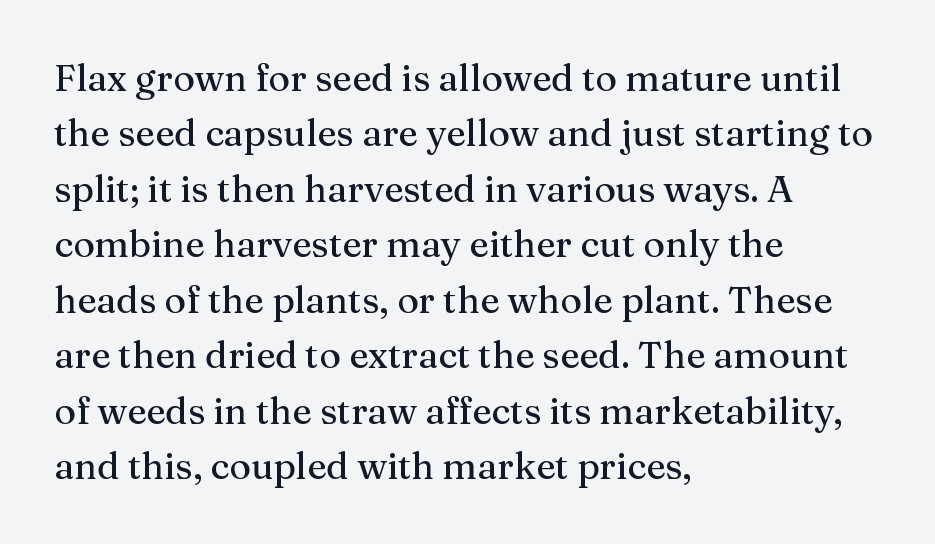
Q: Is the text italic (slanted)? A: No, it is upright.
Q: Is the typeface a serif or a sans-serif typeface? A: Serif.
Q: Is the text underlined? A: No.
Q: How is the paragraph aligned? A: Left-aligned.
Q: Is the spacing between letters normal or unusually wide? A: Normal.
Q: Is the spacing between lines tight, normal or loose? A: Normal.
Q: Width (condensed, normal, or wide)? A: Normal.
Q: Stroke contrast? A: Medium.
Q: x-height? A: Medium.
Q: Monospaced? A: No.
